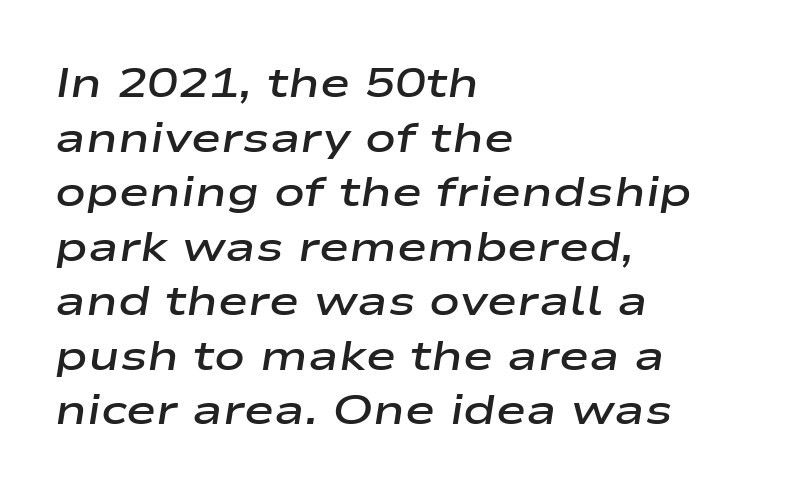
Typeset ragged right — the left edge is the straight one. The axis of the letterforms is tilted away from vertical. Is this a fixed-width face? No — the glyphs have proportional, varying widths. Strokes here are thickened, but only to semibold level. What's the leading like? Ordinary, nothing unusual.
